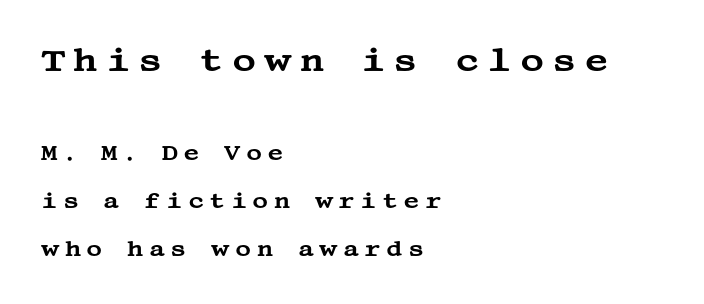
The image shows 33 px wide serif type, upright; set left-aligned, loose line spacing (2.19x), unusually wide letter spacing (+0.24 em), not underlined; the first (top) block is 1.5x larger; medium stroke contrast and a large x-height.
